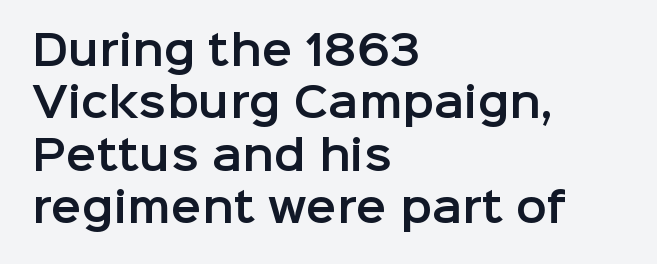
Q: Is the text italic (slanted)? A: No, it is upright.
Q: Is the typeface a serif or a sans-serif typeface? A: Sans-serif.
Q: Is the text underlined? A: No.
Q: How is the paragraph aligned? A: Left-aligned.
Q: Is the spacing between letters normal or unusually wide? A: Normal.
Q: Is the spacing between lines tight, normal or loose? A: Normal.
Q: Width (condensed, normal, or wide)? A: Normal.
Q: Stroke contrast? A: Low.
Q: x-height? A: Medium.
Q: Monospaced? A: No.
